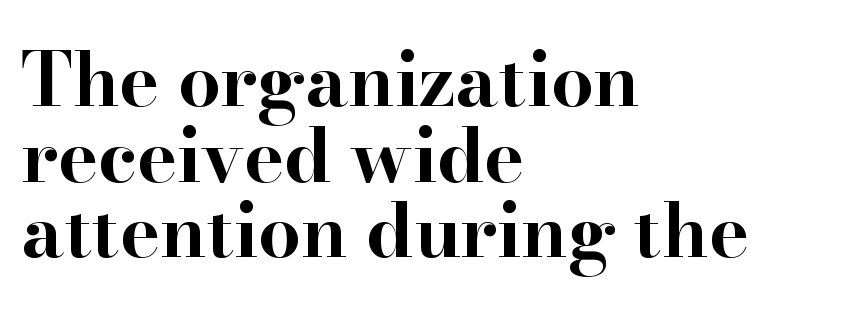
The image shows 75 px bold, wide serif type, upright; set left-aligned, tight line spacing (1.01x), normal letter spacing, not underlined; high stroke contrast and a small x-height.
